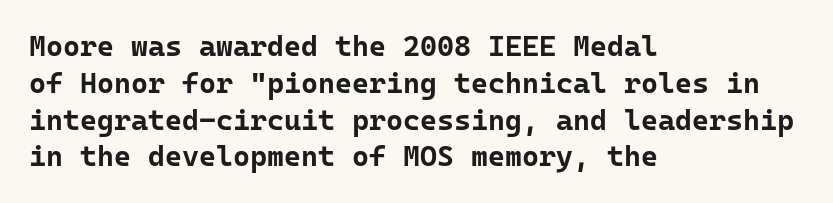
Q: Is the text bold? A: Yes.
Q: Is the text italic (slanted)? A: No, it is upright.
Q: Is the typeface a serif or a sans-serif typeface? A: Sans-serif.
Q: Is the text underlined? A: No.
Q: How is the paragraph aligned? A: Left-aligned.
Q: Is the spacing between letters normal or unusually wide? A: Normal.
Q: Is the spacing between lines tight, normal or loose? A: Normal.
Q: Width (condensed, normal, or wide)? A: Normal.
Q: Stroke contrast? A: Low.
Q: x-height? A: Medium.
Q: Monospaced? A: Yes.
